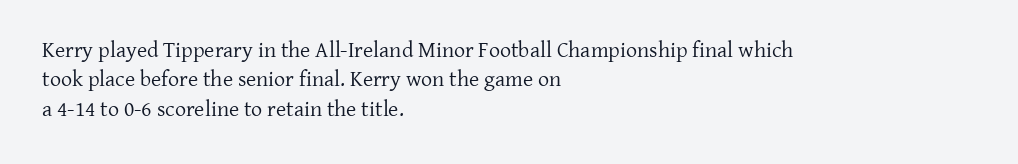
Caption: face not bold, strokes unweighted. Whoever set this chose a conventional vertical rhythm. This sample uses plain, unmodified letter spacing. The lettering stays uniformly vertical, giving the passage a roman look. Rule under the text: the space is simply empty.
